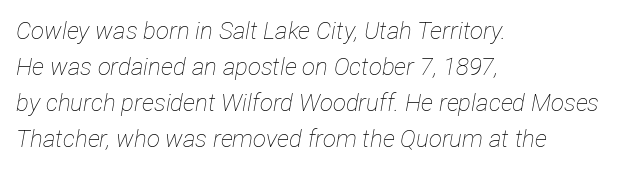
Short note: letters normally spaced. The font sits on the lighter half of the weight spectrum, regular included. Is the block centered? No — it sits flush against the left margin. When letters slant like this, we call the style italic. Lines of text with bare space underneath. The block of text has a typical density, with ordinary space between rows.
